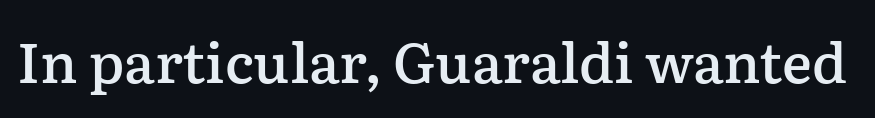
Q: Is the text bold? A: Semi-bold.
Q: Is the text italic (slanted)? A: No, it is upright.
Q: Is the typeface a serif or a sans-serif typeface? A: Serif.
Q: Is the text underlined? A: No.
Q: Is the spacing between letters normal or unusually wide? A: Normal.
Q: Width (condensed, normal, or wide)? A: Normal.
Q: Stroke contrast? A: Low.
Q: x-height? A: Medium.
Q: Monospaced? A: No.
